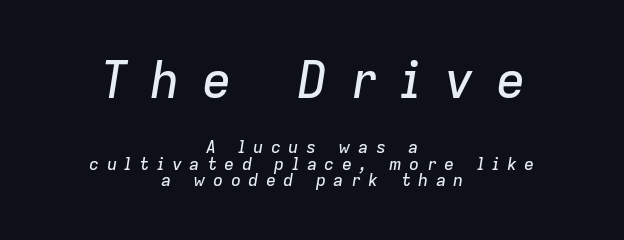
{"italic": "yes", "lean": "right", "slant_degrees": 9, "width": "normal", "stroke_contrast": "low", "x_height": "medium", "monospaced": "no", "underline": "no", "align": "center", "line_spacing": "tight", "line_spacing_ratio": 0.95, "letter_spacing": "wide", "letter_spacing_em": 0.43, "larger_block": "first", "size_ratio": 2.94, "glyph_px": 50}
